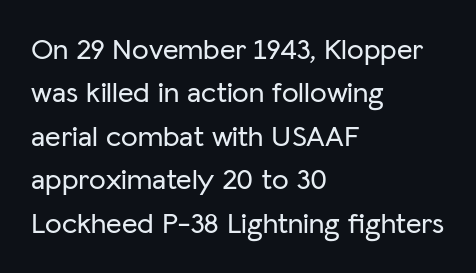
{"serif": "no", "italic": "no", "width": "normal", "stroke_contrast": "low", "x_height": "medium", "monospaced": "no", "underline": "no", "align": "left", "line_spacing": "normal", "line_spacing_ratio": 1.45, "letter_spacing": "normal", "letter_spacing_em": 0.0, "glyph_px": 30}
